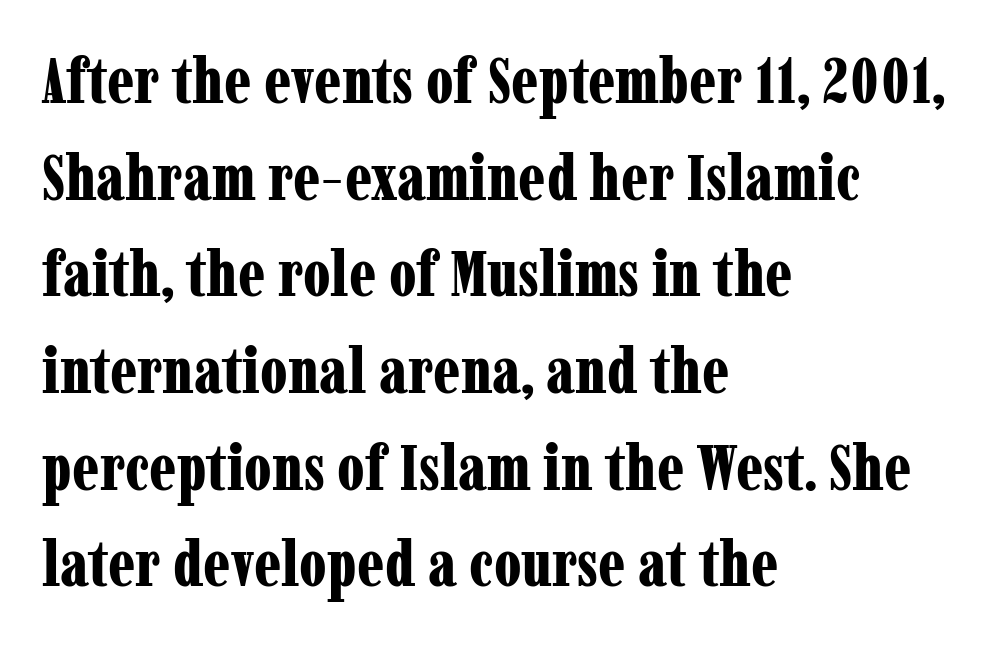
Q: Is the text bold? A: Yes.
Q: Is the text italic (slanted)? A: No, it is upright.
Q: Is the typeface a serif or a sans-serif typeface? A: Serif.
Q: Is the text underlined? A: No.
Q: How is the paragraph aligned? A: Left-aligned.
Q: Is the spacing between letters normal or unusually wide? A: Normal.
Q: Is the spacing between lines tight, normal or loose? A: Normal.
Q: Width (condensed, normal, or wide)? A: Condensed.
Q: Stroke contrast? A: Low.
Q: x-height? A: Medium.
Q: Monospaced? A: No.
